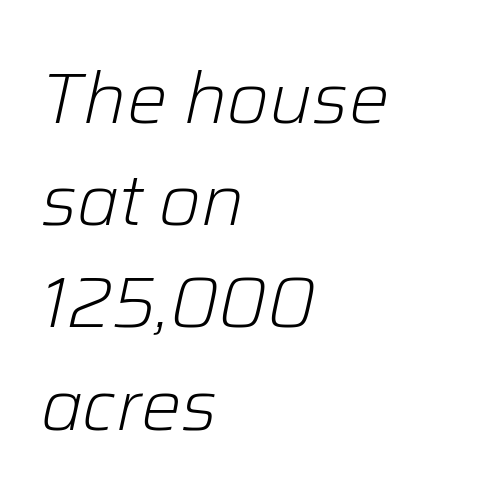
{"italic": "yes", "lean": "right", "slant_degrees": 12, "bold": "no", "weight": "light", "width": "normal", "stroke_contrast": "low", "x_height": "medium", "monospaced": "no", "underline": "no", "align": "left", "line_spacing": "normal", "line_spacing_ratio": 1.42, "letter_spacing": "normal", "letter_spacing_em": 0.0, "glyph_px": 72}
